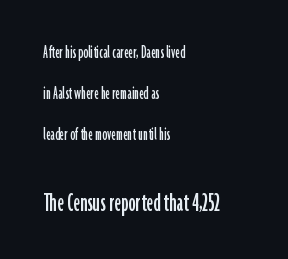
Character widths vary here, with narrow letters taking less room than wide ones. Character size in the trailing block exceeds that of the leading block. Which margin do the lines hug? The left one — the right edge is uneven. Vertical spacing — loose. The gaps between neighbouring characters are ordinary and unremarkable. Look at the bottom of the vertical strokes: they stop flat, with no serifs.
